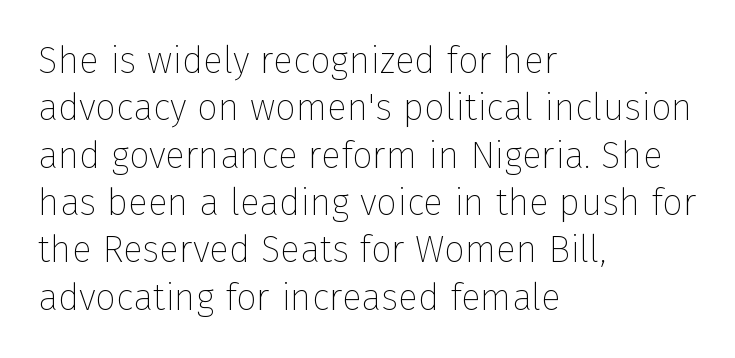
{"serif": "no", "italic": "no", "bold": "no", "weight": "thin", "width": "normal", "stroke_contrast": "low", "x_height": "medium", "monospaced": "no", "underline": "no", "align": "left", "line_spacing": "normal", "line_spacing_ratio": 1.28, "letter_spacing": "normal", "letter_spacing_em": 0.0, "glyph_px": 37}
